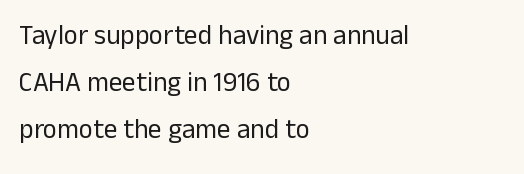
The image shows 27 px text type, upright; set left-aligned, line spacing 1.74x, normal letter spacing, not underlined.
